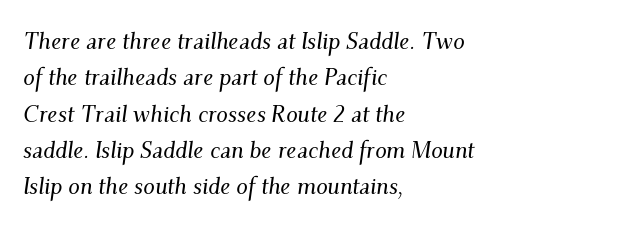
Here the glyphs are tracked normally, forming tight word shapes. The leading is moderate, giving the passage an even texture. In terms of posture, this sample is oblique. Nobody drew a line under any word here. Horizontal alignment here is leftward, the default for most running prose.
